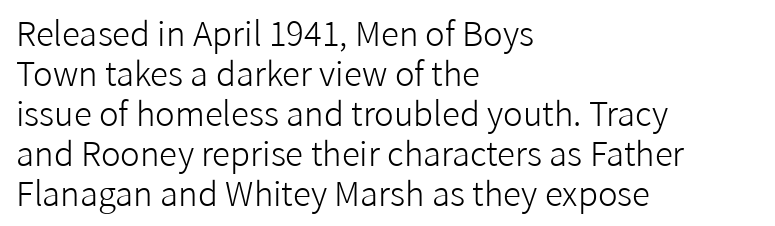
The image shows 33 px light sans-serif type, upright; set left-aligned, line spacing 1.21x, normal letter spacing, not underlined; low stroke contrast and a medium x-height.
